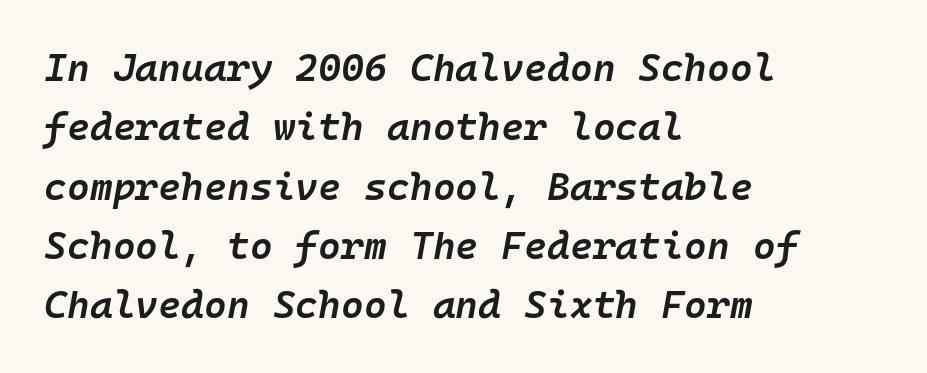
The image shows 39 px semibold type, italic (leaning right), monospaced; set left-aligned, normal line spacing (1.52x), normal letter spacing, not underlined; low stroke contrast and a medium x-height.
